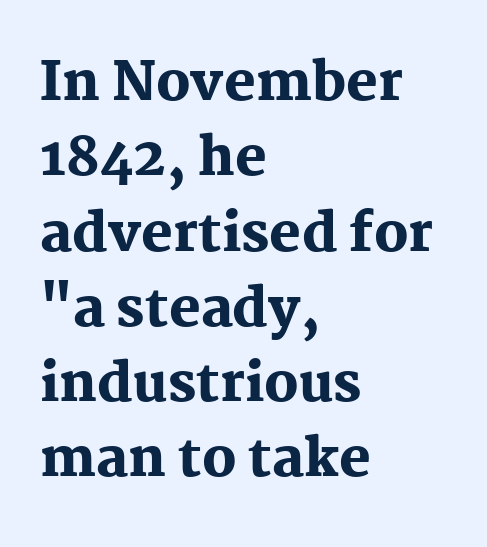
{"serif": "yes", "italic": "no", "bold": "yes", "weight": "heavy", "width": "normal", "stroke_contrast": "medium", "x_height": "medium", "monospaced": "no", "underline": "no", "align": "left", "line_spacing": "normal", "line_spacing_ratio": 1.42, "letter_spacing": "normal", "letter_spacing_em": 0.0, "glyph_px": 53}
